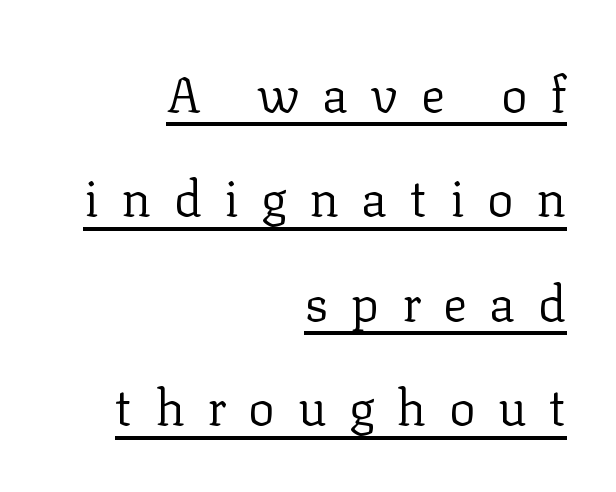
{"serif": "yes", "italic": "no", "bold": "no", "weight": "regular", "width": "normal", "stroke_contrast": "low", "x_height": "medium", "monospaced": "no", "underline": "yes", "align": "right", "line_spacing": "loose", "line_spacing_ratio": 2.09, "letter_spacing": "wide", "letter_spacing_em": 0.45, "glyph_px": 50}
